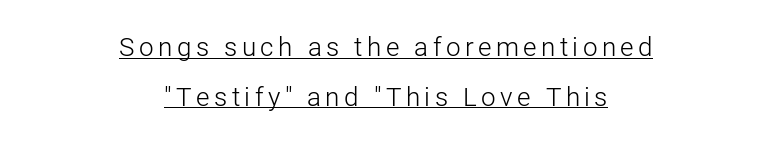
Widely set lines give the paragraph a tall, airy silhouette. Notice how a bar underscores the lettering throughout. The lines are quadded center. Summary of weight: not heavy and not bold. Every stem runs plumb, perpendicular to the baseline.
